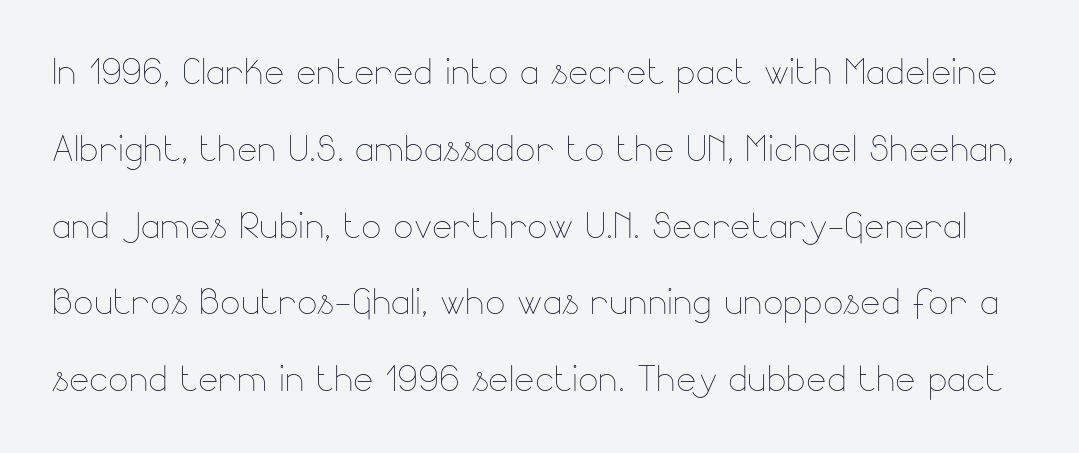
The image shows 48 px thin type, upright; set normal line spacing (1.6x), normal letter spacing, not underlined; low stroke contrast and a small x-height.
